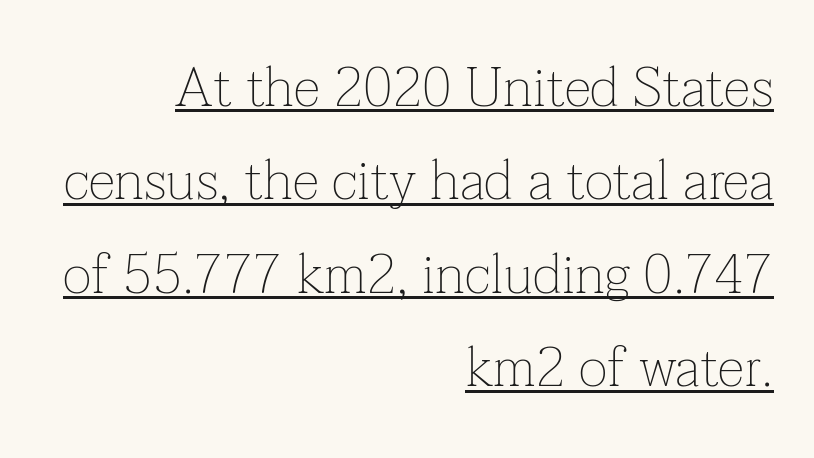
The image shows 55 px thin serif type, upright; set right-aligned, normal line spacing (1.7x), normal letter spacing, underlined; low stroke contrast and a medium x-height.
